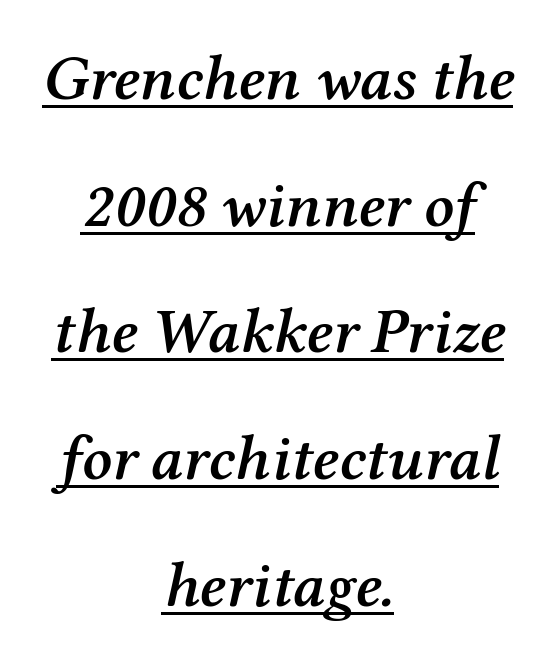
One glance says open: line gaps are wider than usual. Stroke terminals: seriffed. The rendering positions every line midway between the sides. The letters are semibold — heavier than regular but short of a full bold. A baseline rule has been typeset under these characters.
